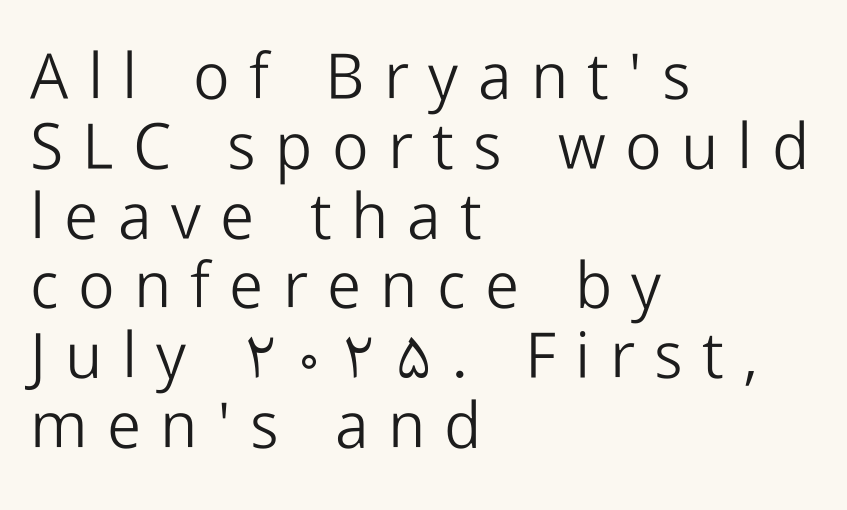
{"serif": "no", "italic": "no", "bold": "no", "weight": "light", "width": "normal", "stroke_contrast": "low", "x_height": "medium", "monospaced": "no", "underline": "no", "align": "left", "line_spacing": "tight", "line_spacing_ratio": 1.09, "letter_spacing": "wide", "letter_spacing_em": 0.3, "glyph_px": 64}
